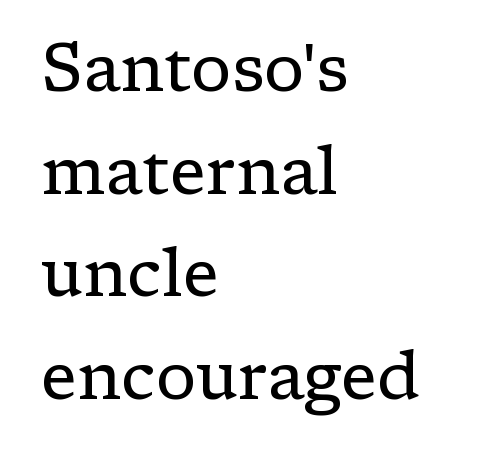
The baseline area is clear. Does the lettering tilt? It doesn't — this is upright. Regarding leading, the lines here are spaced in the standard way. The designer went with a serif here, giving each stem small feet. Where is the straight margin? On the left. A typesetter would call this zero additional tracking.
